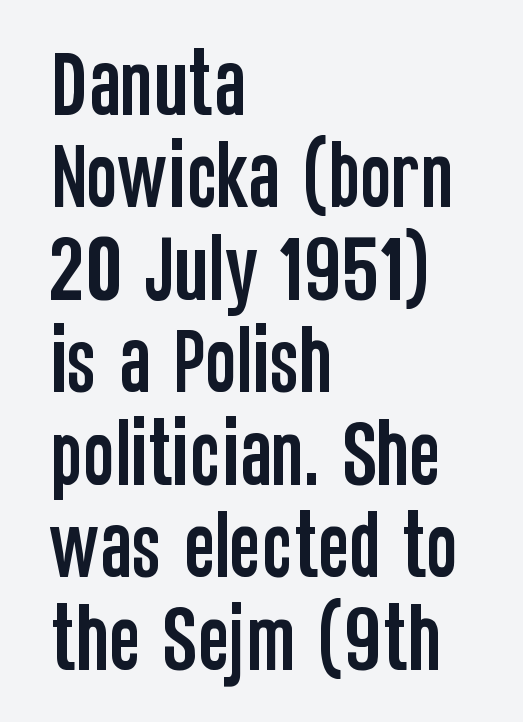
The image shows 74 px condensed sans-serif type, upright; set left-aligned, normal line spacing (1.25x), normal letter spacing, not underlined; low stroke contrast and a large x-height.
